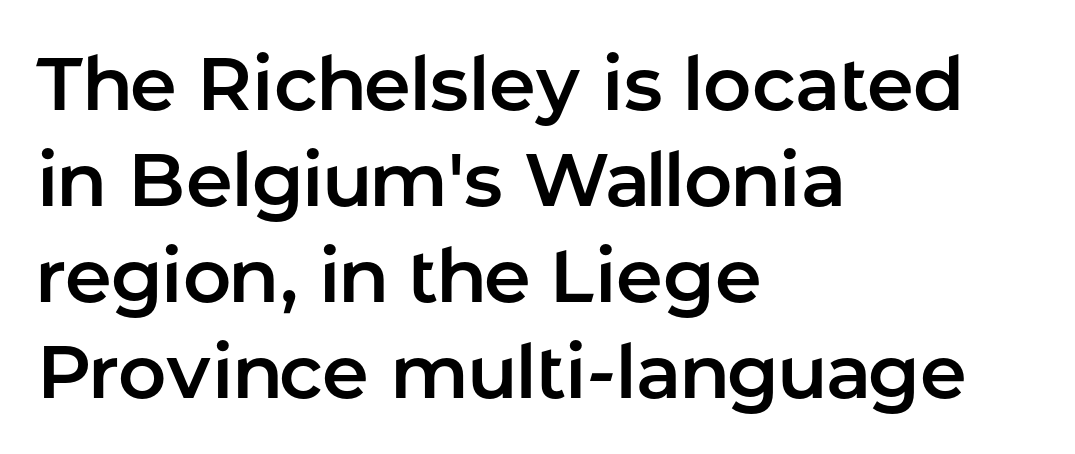
The image shows 75 px sans-serif type, upright; set left-aligned, normal line spacing (1.28x), normal letter spacing, not underlined; low stroke contrast and a medium x-height.
